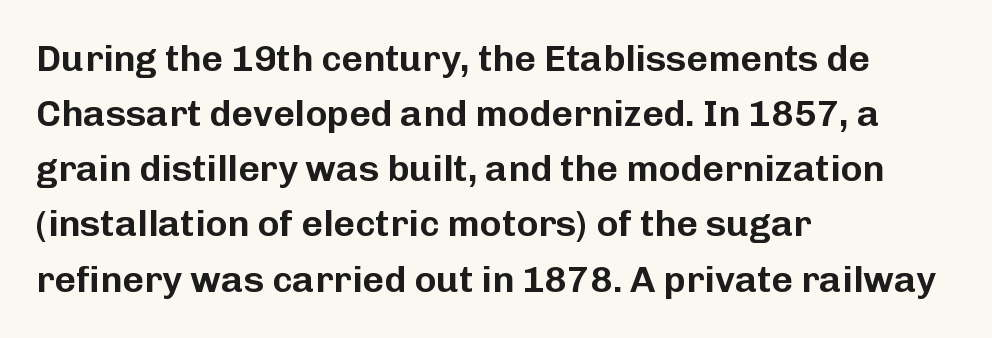
It's the straight-up-and-down kind of type. Interline gaps are of average width in this sample. Descenders hang freely into open space. In terms of letterform style, serifs are entirely absent.
